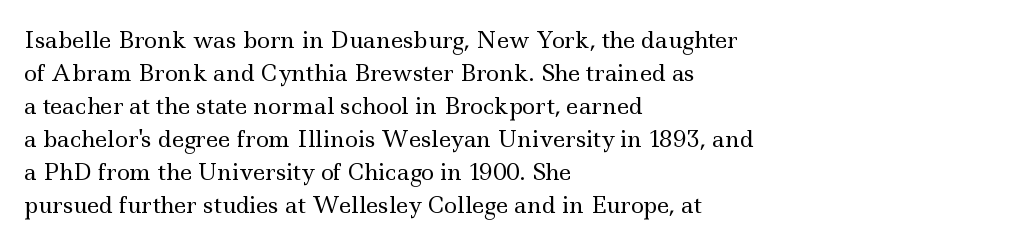
Q: Is the text bold? A: No.
Q: Is the text italic (slanted)? A: No, it is upright.
Q: Is the text underlined? A: No.
Q: How is the paragraph aligned? A: Left-aligned.
Q: Is the spacing between letters normal or unusually wide? A: Normal.
Q: Is the spacing between lines tight, normal or loose? A: Normal.
